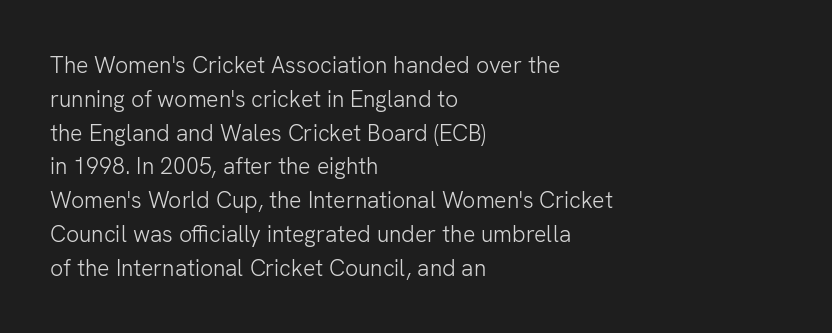
Just letters on the line, the space beneath them empty. Evenly set lines give the paragraph a standard silhouette. Heft: none added — not bold. Notice how the passage keeps a crisp vertical edge on the left only. No extra tracking has been applied to these lines. A roman cut, with each character standing at attention.
